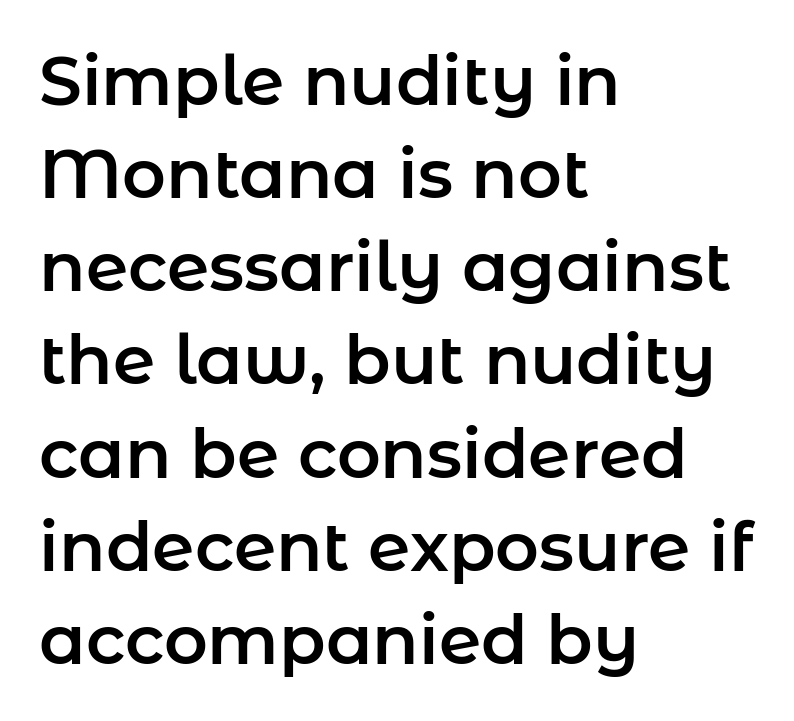
The image shows 68 px sans-serif type, upright; set left-aligned, normal line spacing (1.37x), normal letter spacing, not underlined; low stroke contrast and a medium x-height.
